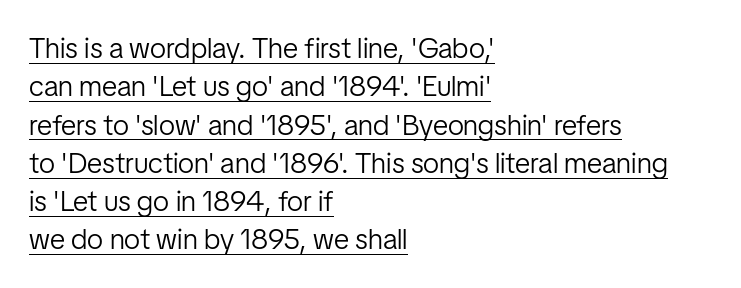
The typesetter has applied underlining to the passage shown. The ragged edge is on the right, which tells us the setting is flush left. Glyph-to-glyph distance matches everyday printed text. Unlike italic type, these characters show no tilt at all. The passage shown is typed in a proportional face where columns would drift. Weight: regular or lighter.
